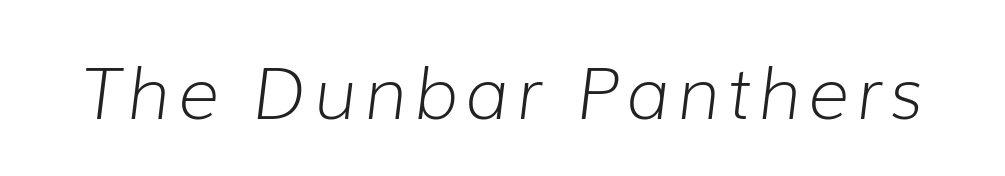
Q: Is the text bold? A: No.
Q: Is the text italic (slanted)? A: Yes, it leans right by about 7 degrees.
Q: Is the text underlined? A: No.
Q: Width (condensed, normal, or wide)? A: Normal.
Q: Stroke contrast? A: Low.
Q: x-height? A: Medium.
Q: Monospaced? A: No.
